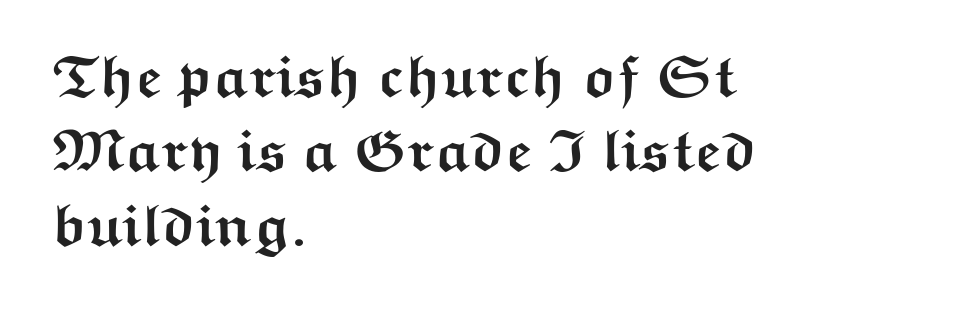
{"serif": "no", "italic": "no", "bold": "yes", "weight": "semibold", "width": "wide", "stroke_contrast": "medium", "x_height": "medium", "monospaced": "no", "underline": "no", "align": "left", "line_spacing": "normal", "line_spacing_ratio": 1.26, "letter_spacing": "normal", "letter_spacing_em": 0.0, "glyph_px": 59}
